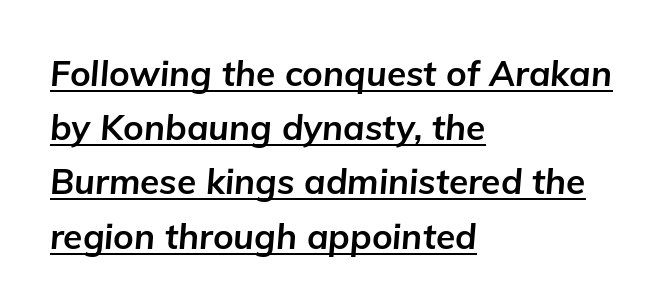
Q: Is the text bold? A: Yes.
Q: Is the text italic (slanted)? A: Yes, it leans right by about 5 degrees.
Q: Is the text underlined? A: Yes.
Q: How is the paragraph aligned? A: Left-aligned.
Q: Is the spacing between letters normal or unusually wide? A: Normal.
Q: Is the spacing between lines tight, normal or loose? A: Normal.
Q: Width (condensed, normal, or wide)? A: Normal.
Q: Stroke contrast? A: Low.
Q: x-height? A: Medium.
Q: Monospaced? A: No.
